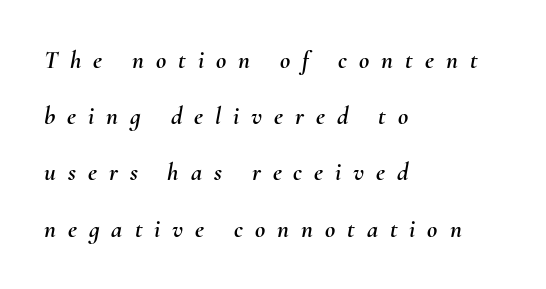
Short note: letters widely spaced. Yep, that's italic — everything's leaning. Line beginnings align vertically; line endings do not. No word sits above an underline. Students, observe: this is what heavily led, spacious text looks like.
